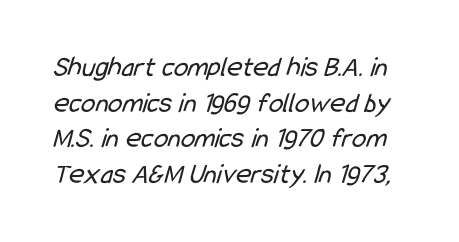
{"serif": "no", "bold": "no", "weight": "regular", "width": "condensed", "stroke_contrast": "low", "x_height": "medium", "monospaced": "no", "underline": "no", "line_spacing_ratio": 1.23, "letter_spacing": "normal", "letter_spacing_em": 0.0, "glyph_px": 29}
